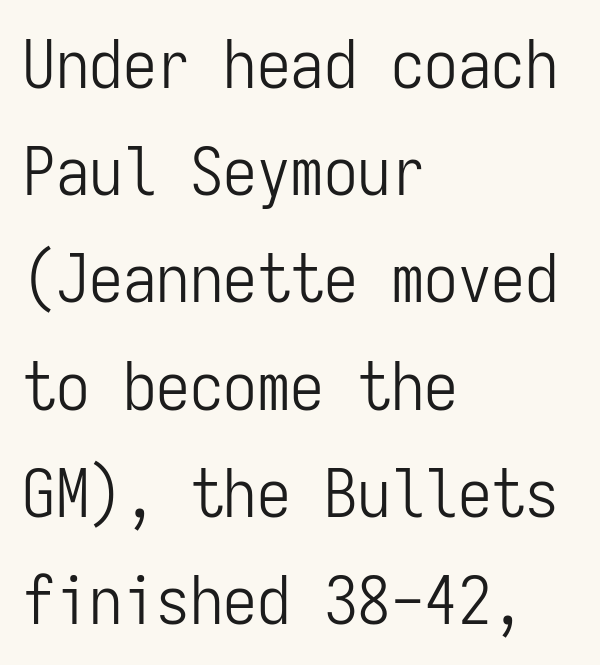
Notice how the passage keeps a crisp vertical edge on the left only. The foot of each line stays bare and open. The face used here is rendered with its standard letterfit. The weight tops out at a normal text grade.
